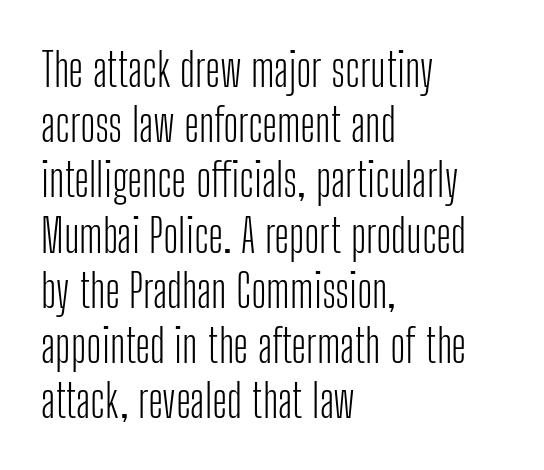
Caption: face not bold, strokes unweighted. Honestly, the letter spacing is just normal — you wouldn't notice it. Where is the straight margin? On the left. The letters advance in unequal steps, a hallmark of proportional type. Lines of text with bare space underneath.
